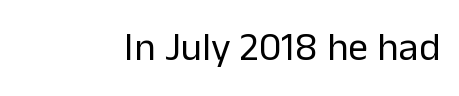
The image shows 40 px regular-weight sans-serif type, upright; set normal letter spacing, not underlined; low stroke contrast and a medium x-height.
